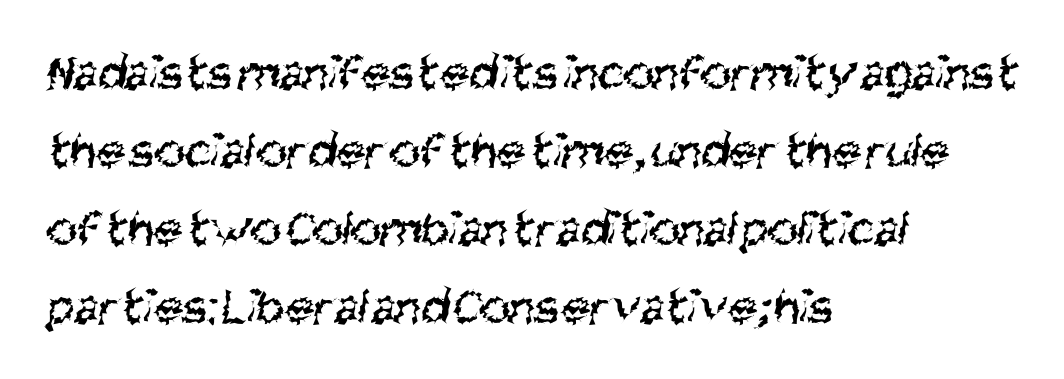
Serifs: no, the terminals of the letterforms are clean. Think of a printed novel: that variable character pitch is what you see here. The rows are spaced the way most documents space them. Stroke mass is kept to a normal reading level or below.
